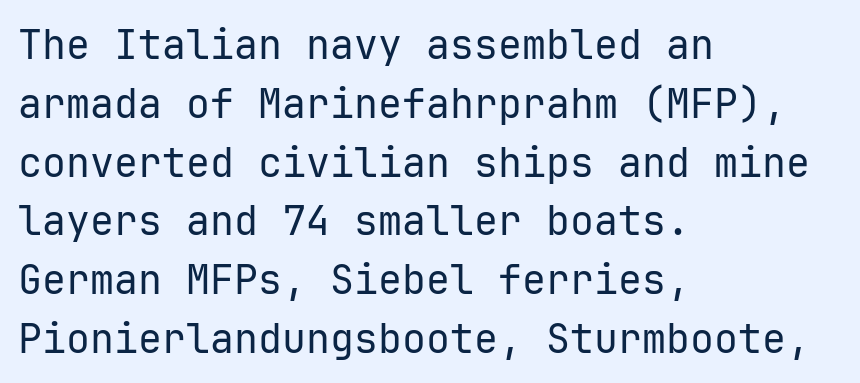
The image shows 40 px regular-weight sans-serif type, upright, monospaced; set left-aligned, normal line spacing (1.47x), normal letter spacing, not underlined; low stroke contrast and a medium x-height.
